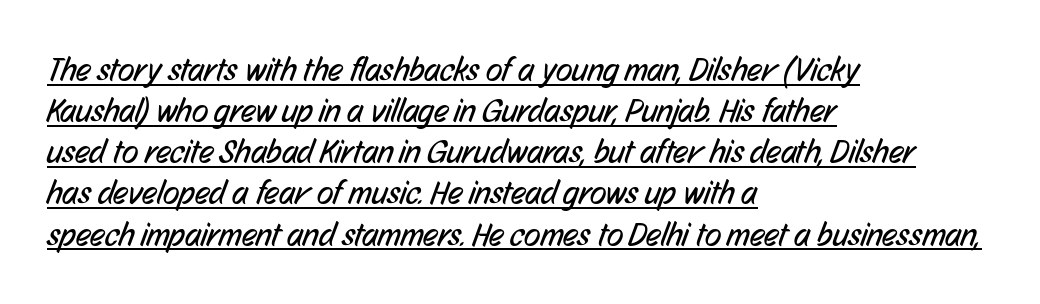
{"serif": "no", "bold": "no", "weight": "regular", "width": "condensed", "stroke_contrast": "low", "x_height": "medium", "monospaced": "no", "underline": "yes", "align": "left", "line_spacing_ratio": 1.21, "letter_spacing": "normal", "letter_spacing_em": 0.0, "glyph_px": 34}
